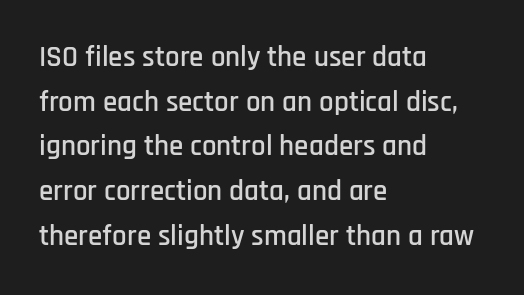
The image shows 29 px condensed sans-serif type, upright; set left-aligned, normal line spacing (1.54x), normal letter spacing, not underlined; low stroke contrast and a large x-height.
